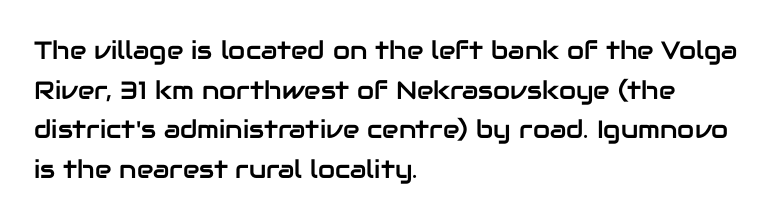
Q: Is the text italic (slanted)? A: No, it is upright.
Q: Is the text underlined? A: No.
Q: How is the paragraph aligned? A: Left-aligned.
Q: Is the spacing between letters normal or unusually wide? A: Normal.
Q: Is the spacing between lines tight, normal or loose? A: Normal.
